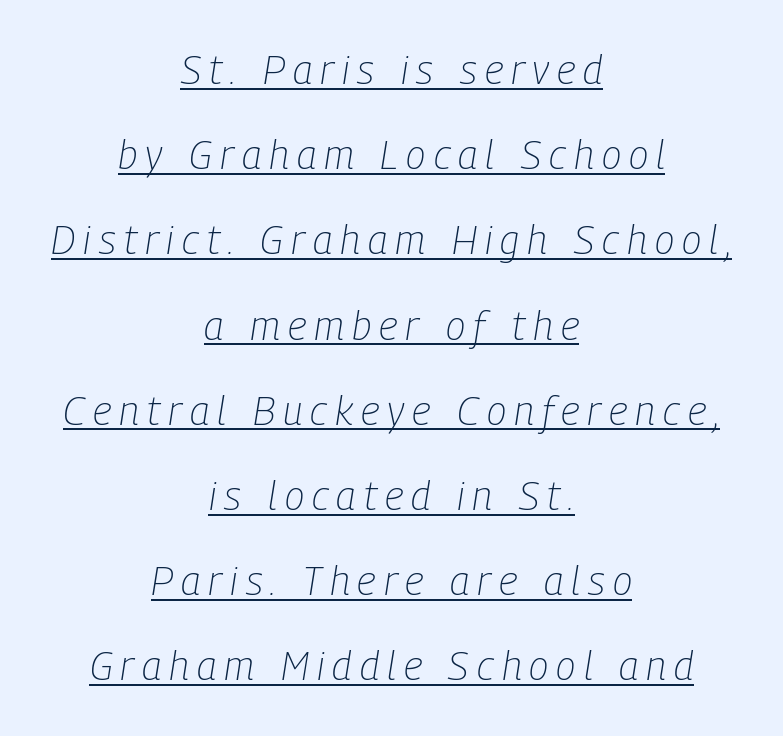
The image shows 40 px light, condensed type, italic (leaning right); set centered, loose line spacing (2.13x), unusually wide letter spacing (+0.2 em), underlined; low stroke contrast and a medium x-height.
